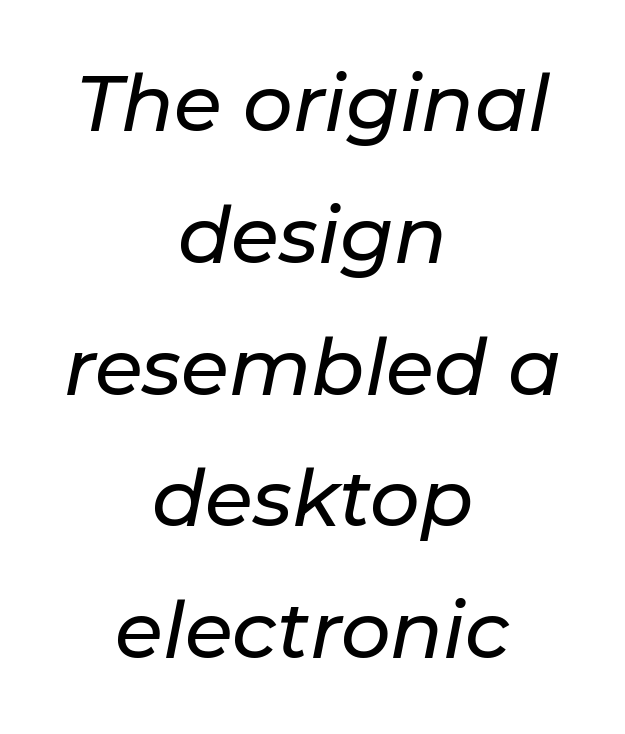
Q: Is the text italic (slanted)? A: Yes, it leans right by about 11 degrees.
Q: Is the text underlined? A: No.
Q: How is the paragraph aligned? A: Centered.
Q: Is the spacing between letters normal or unusually wide? A: Normal.
Q: Is the spacing between lines tight, normal or loose? A: Normal.
Q: Width (condensed, normal, or wide)? A: Normal.
Q: Stroke contrast? A: Low.
Q: x-height? A: Medium.
Q: Monospaced? A: No.
